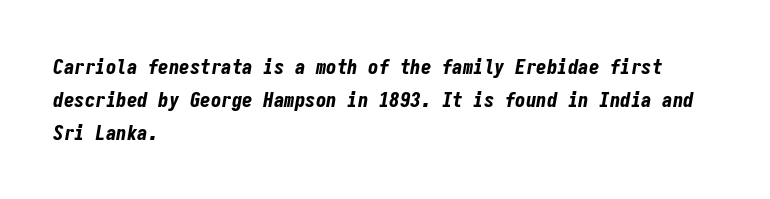
Q: Is the text bold? A: Yes.
Q: Is the text italic (slanted)? A: Yes, it leans right by about 9 degrees.
Q: Is the text underlined? A: No.
Q: How is the paragraph aligned? A: Left-aligned.
Q: Is the spacing between letters normal or unusually wide? A: Normal.
Q: Is the spacing between lines tight, normal or loose? A: Normal.
